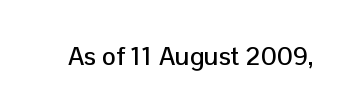
{"italic": "no", "underline": "no", "letter_spacing": "normal", "letter_spacing_em": 0.0, "glyph_px": 26}
